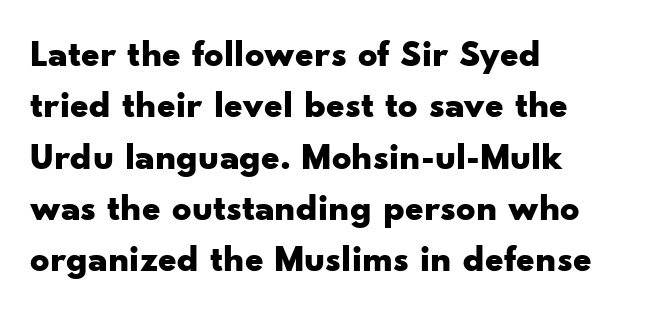
{"serif": "no", "italic": "no", "bold": "yes", "weight": "bold", "width": "wide", "stroke_contrast": "low", "x_height": "small", "monospaced": "no", "underline": "no", "align": "left", "line_spacing": "normal", "line_spacing_ratio": 1.35, "letter_spacing": "normal", "letter_spacing_em": 0.0, "glyph_px": 38}
